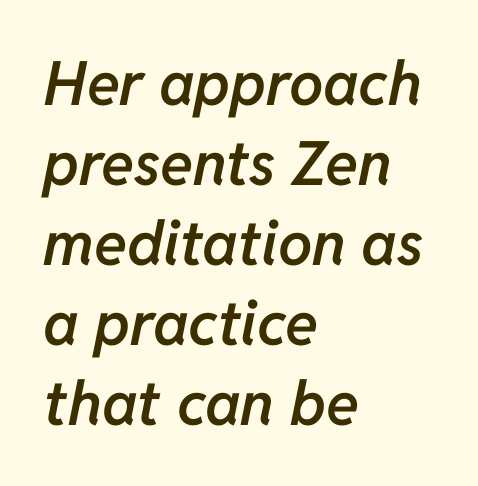
Q: Is the text bold? A: Semi-bold.
Q: Is the text italic (slanted)? A: Yes, it leans right by about 11 degrees.
Q: Is the text underlined? A: No.
Q: How is the paragraph aligned? A: Left-aligned.
Q: Is the spacing between letters normal or unusually wide? A: Normal.
Q: Is the spacing between lines tight, normal or loose? A: Normal.
Q: Width (condensed, normal, or wide)? A: Normal.
Q: Stroke contrast? A: Low.
Q: x-height? A: Medium.
Q: Monospaced? A: No.
